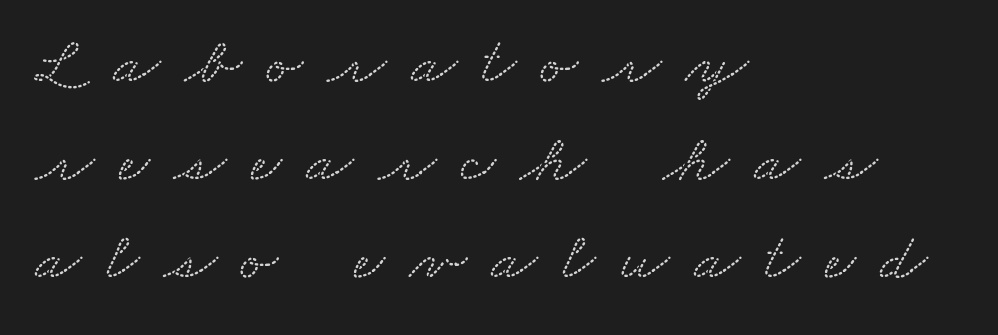
Q: Is the typeface a serif or a sans-serif typeface? A: Serif.
Q: Is the text underlined? A: No.
Q: How is the paragraph aligned? A: Left-aligned.
Q: Is the spacing between letters normal or unusually wide? A: Unusually wide.
Q: Is the spacing between lines tight, normal or loose? A: Normal.
Q: Width (condensed, normal, or wide)? A: Wide.
Q: Stroke contrast? A: Low.
Q: x-height? A: Small.
Q: Monospaced? A: No.
